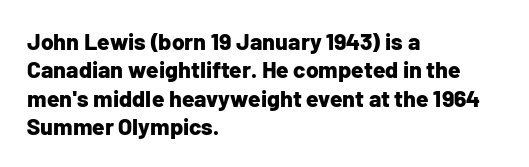
The image shows 23 px bold type, upright; set left-aligned, line spacing 1.23x, normal letter spacing, not underlined.
